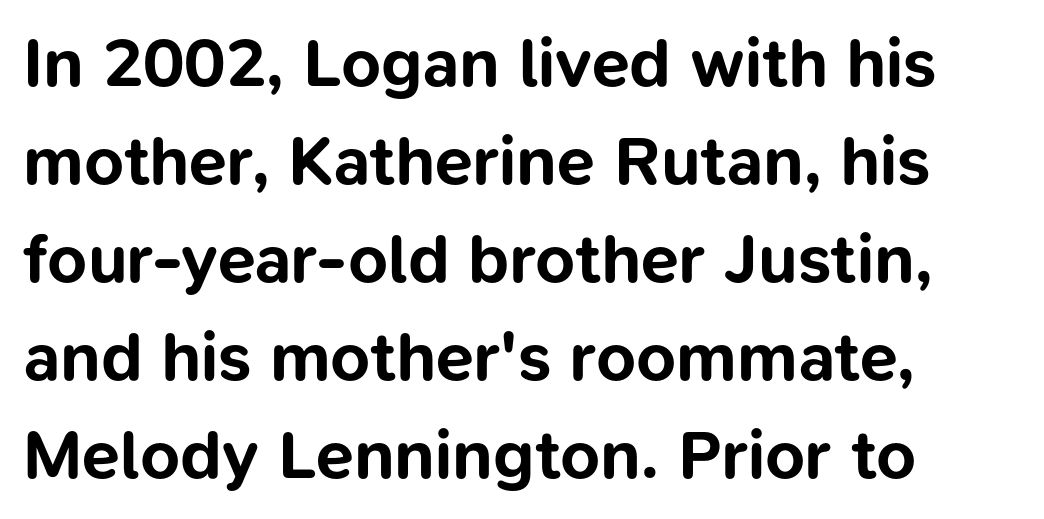
{"serif": "no", "italic": "no", "bold": "yes", "weight": "bold", "width": "normal", "stroke_contrast": "low", "x_height": "medium", "monospaced": "no", "underline": "no", "align": "left", "line_spacing": "normal", "line_spacing_ratio": 1.42, "letter_spacing": "normal", "letter_spacing_em": 0.0, "glyph_px": 69}
